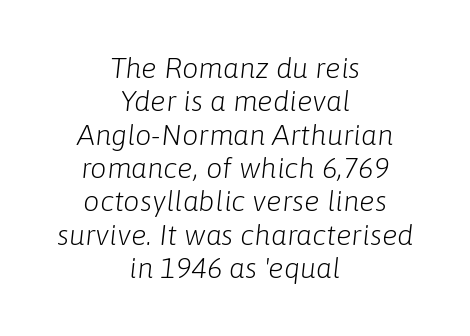
The image shows 29 px light type, italic (leaning right); set centered, tight line spacing (1.15x), normal letter spacing, not underlined; low stroke contrast and a medium x-height.
